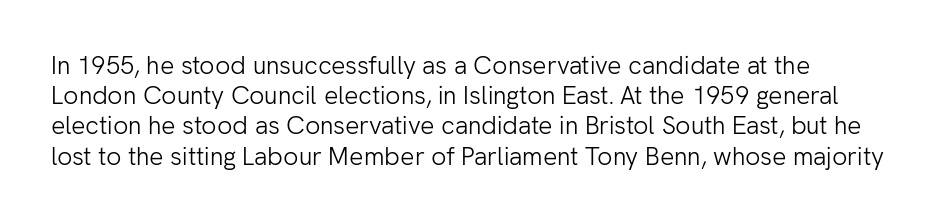
{"italic": "no", "bold": "no", "underline": "no", "align": "left", "line_spacing_ratio": 1.21, "letter_spacing": "normal", "letter_spacing_em": 0.0, "glyph_px": 25}
